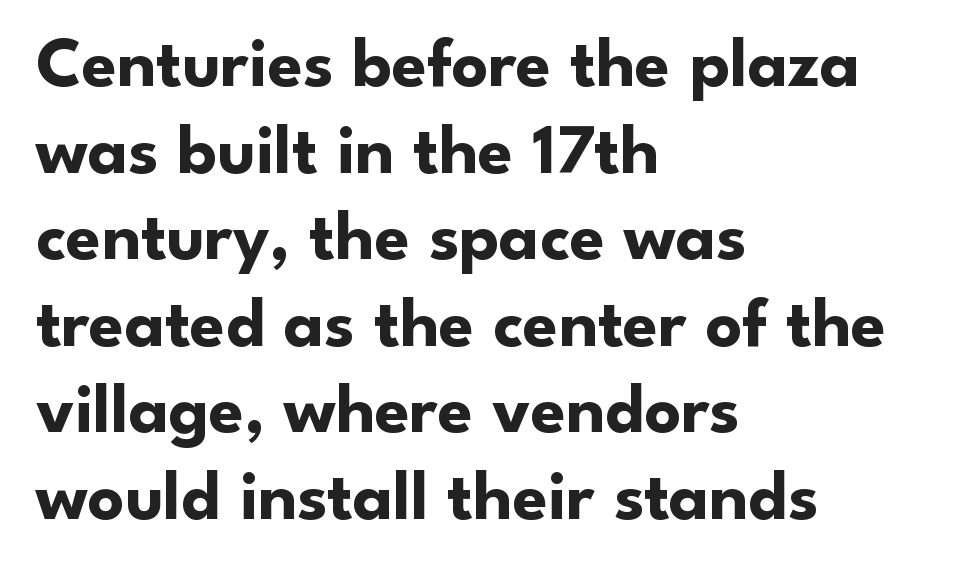
{"serif": "no", "italic": "no", "bold": "yes", "weight": "bold", "width": "normal", "stroke_contrast": "low", "x_height": "small", "monospaced": "no", "underline": "no", "align": "left", "line_spacing_ratio": 1.22, "letter_spacing": "normal", "letter_spacing_em": 0.0, "glyph_px": 71}
